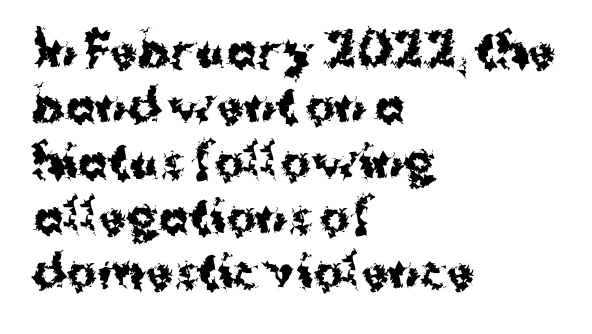
{"serif": "no", "italic": "no", "bold": "yes", "weight": "bold", "width": "normal", "stroke_contrast": "medium", "x_height": "medium", "monospaced": "no", "underline": "no", "align": "left", "line_spacing_ratio": 1.23, "letter_spacing": "normal", "letter_spacing_em": 0.0, "glyph_px": 45}
